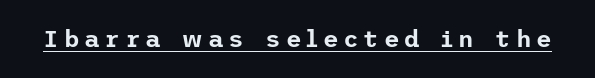
Q: Is the text italic (slanted)? A: No, it is upright.
Q: Is the text underlined? A: Yes.
Q: Is the spacing between letters normal or unusually wide? A: Unusually wide.
